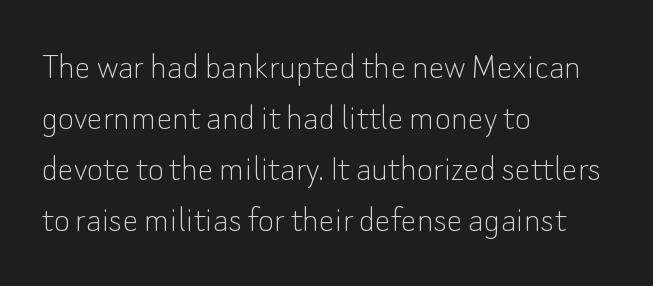
Baseline-to-baseline distance is the conventional proportion of letter height. Serifs: no, the terminals of the letterforms are clean. The lines are quadded left. Weight: not bold — regular or lighter. Nothing unusual about the tracking: characters are spaced as the font intends. The font's upright variant was chosen for this text.
